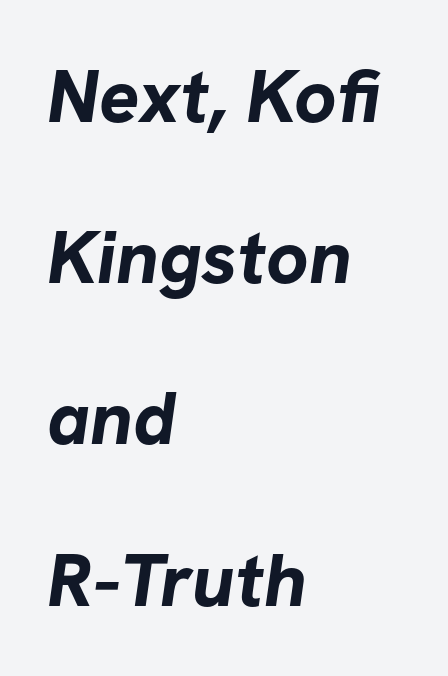
{"serif": "no", "bold": "yes", "weight": "bold", "width": "normal", "stroke_contrast": "low", "x_height": "medium", "monospaced": "no", "underline": "no", "align": "left", "line_spacing": "loose", "line_spacing_ratio": 2.15, "letter_spacing": "normal", "letter_spacing_em": 0.0, "glyph_px": 75}
